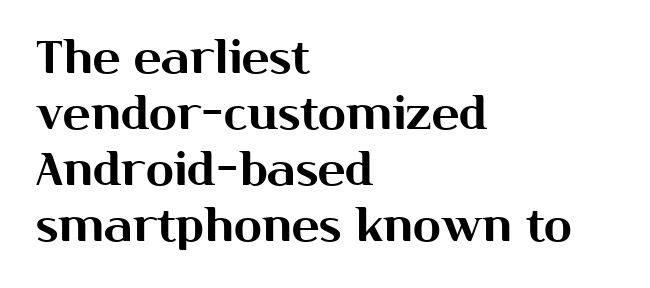
{"serif": "no", "italic": "no", "width": "normal", "stroke_contrast": "medium", "x_height": "medium", "monospaced": "no", "underline": "no", "align": "left", "line_spacing_ratio": 1.22, "letter_spacing": "normal", "letter_spacing_em": 0.0, "glyph_px": 46}
